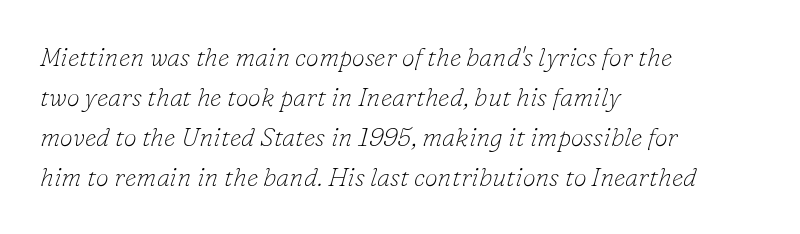
Does extra space separate the letters? No, they use regular spacing. The passage shown leans; its letterforms are oblique. The cut favours lightness, reaching ordinary text weight at its darkest. Evenly set lines give the paragraph a standard silhouette.
